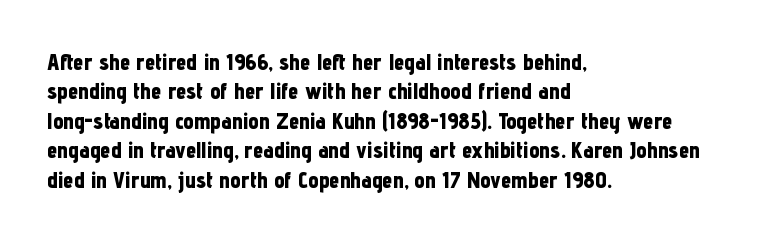
The image shows 23 px bold type, upright; set left-aligned, normal line spacing (1.28x), normal letter spacing, not underlined.
